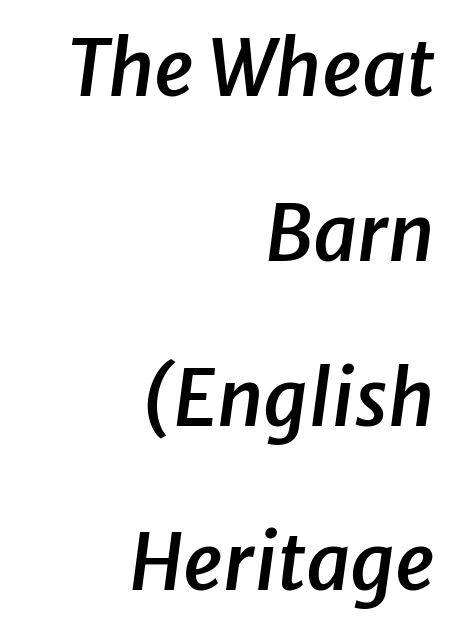
{"italic": "yes", "lean": "right", "slant_degrees": 8, "bold": "semi", "weight": "semibold", "width": "normal", "stroke_contrast": "low", "x_height": "medium", "monospaced": "no", "underline": "no", "align": "right", "line_spacing": "loose", "line_spacing_ratio": 2.14, "letter_spacing": "normal", "letter_spacing_em": 0.0, "glyph_px": 77}
